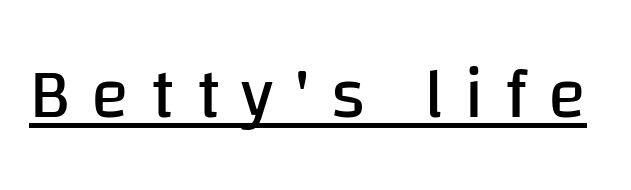
Q: Is the text bold? A: No.
Q: Is the text italic (slanted)? A: No, it is upright.
Q: Is the typeface a serif or a sans-serif typeface? A: Sans-serif.
Q: Is the text underlined? A: Yes.
Q: Is the spacing between letters normal or unusually wide? A: Unusually wide.
Q: Width (condensed, normal, or wide)? A: Normal.
Q: Stroke contrast? A: Low.
Q: x-height? A: Large.
Q: Monospaced? A: No.
